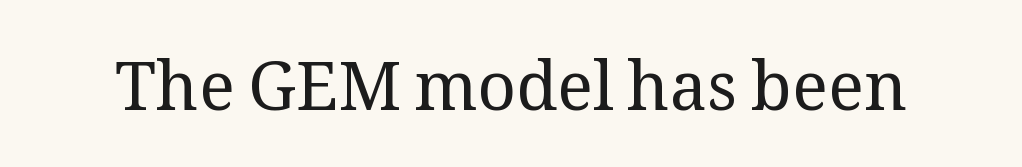
Q: Is the text bold? A: No.
Q: Is the text italic (slanted)? A: No, it is upright.
Q: Is the typeface a serif or a sans-serif typeface? A: Serif.
Q: Is the text underlined? A: No.
Q: Is the spacing between letters normal or unusually wide? A: Normal.
Q: Width (condensed, normal, or wide)? A: Normal.
Q: Stroke contrast? A: Medium.
Q: x-height? A: Medium.
Q: Monospaced? A: No.
